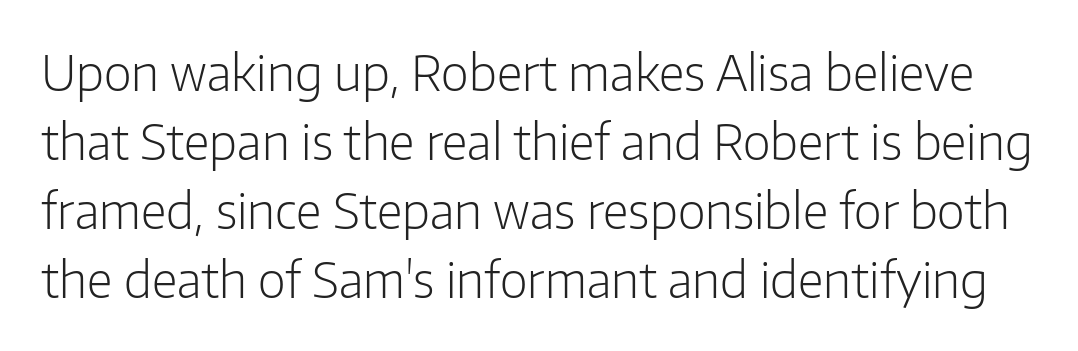
Q: Is the text bold? A: No.
Q: Is the text italic (slanted)? A: No, it is upright.
Q: Is the typeface a serif or a sans-serif typeface? A: Sans-serif.
Q: Is the text underlined? A: No.
Q: Is the spacing between letters normal or unusually wide? A: Normal.
Q: Is the spacing between lines tight, normal or loose? A: Normal.
Q: Width (condensed, normal, or wide)? A: Normal.
Q: Stroke contrast? A: Low.
Q: x-height? A: Medium.
Q: Monospaced? A: No.
